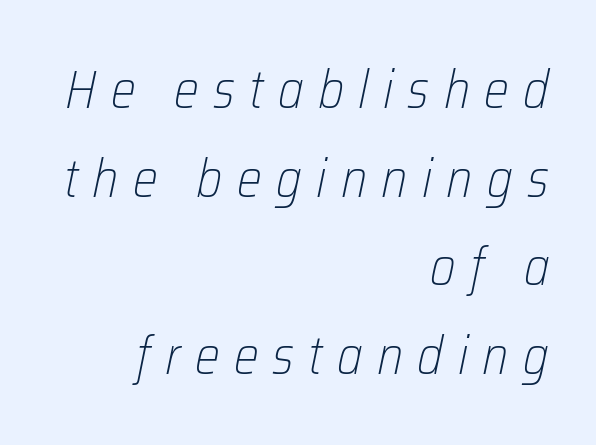
Nothing heavy about these letters — not bold at all. Line spacing here is normal. The string is rendered with underlining switched off. Posture: slanted.
